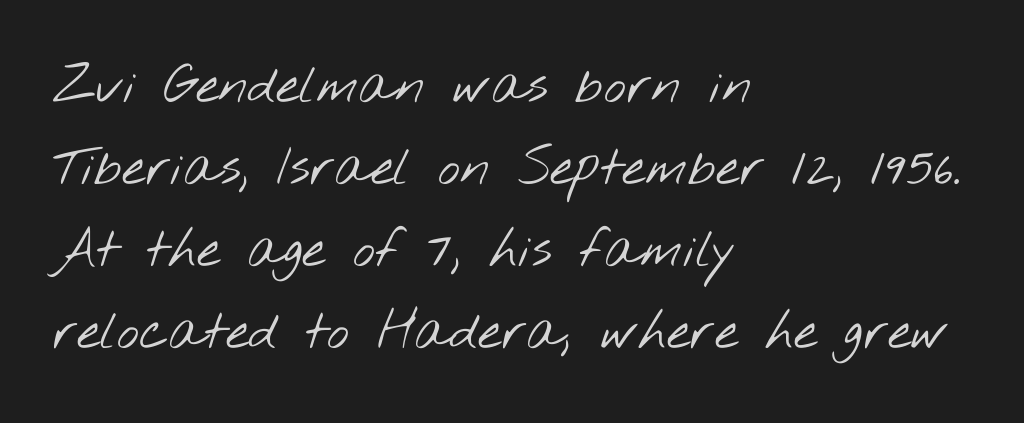
{"serif": "no", "bold": "no", "weight": "light", "width": "wide", "stroke_contrast": "low", "x_height": "small", "monospaced": "no", "underline": "no", "align": "left", "line_spacing": "normal", "line_spacing_ratio": 1.55, "letter_spacing": "normal", "letter_spacing_em": 0.0, "glyph_px": 53}
